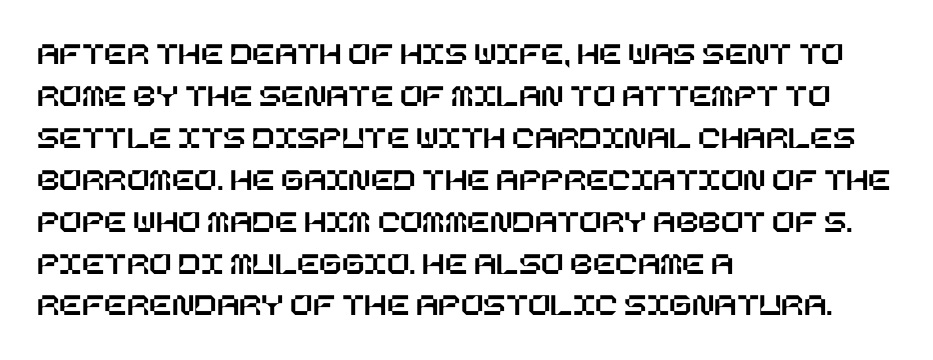
{"italic": "no", "width": "normal", "stroke_contrast": "low", "x_height": "large", "underline": "no", "align": "left", "line_spacing": "normal", "line_spacing_ratio": 1.27, "letter_spacing": "normal", "letter_spacing_em": 0.0, "glyph_px": 33}
